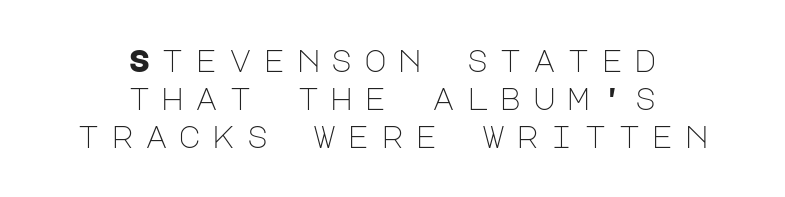
The image shows 31 px light sans-serif type, upright; set centered, line spacing 1.23x, unusually wide letter spacing (+0.35 em), not underlined; low stroke contrast and a large x-height.
